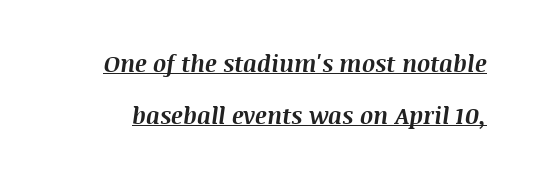
The image shows 23 px bold type, italic (leaning right); set loose line spacing (2.25x), normal letter spacing, underlined.
